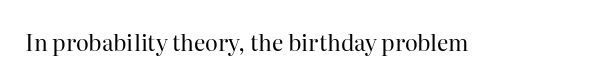
Q: Is the text bold? A: No.
Q: Is the text italic (slanted)? A: No, it is upright.
Q: Is the text underlined? A: No.
Q: Is the spacing between letters normal or unusually wide? A: Normal.
